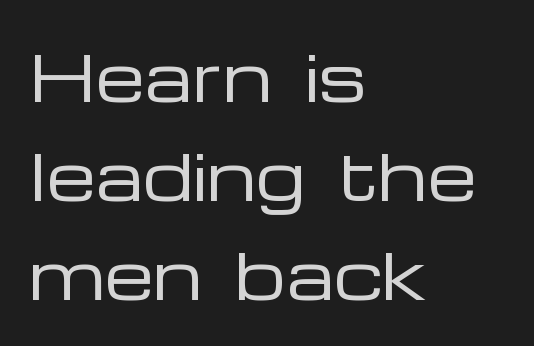
The image shows 63 px regular-weight, wide sans-serif type, upright; set left-aligned, normal line spacing (1.57x), normal letter spacing, not underlined; low stroke contrast and a medium x-height.
